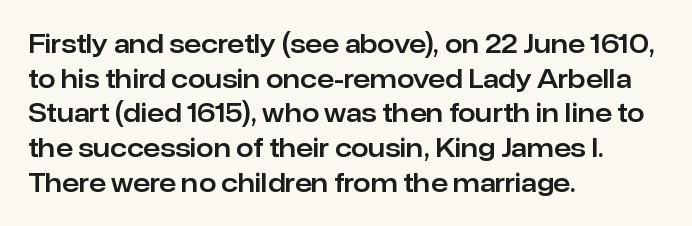
{"italic": "no", "underline": "no", "align": "left", "line_spacing": "normal", "line_spacing_ratio": 1.39, "letter_spacing": "normal", "letter_spacing_em": 0.0, "glyph_px": 25}
